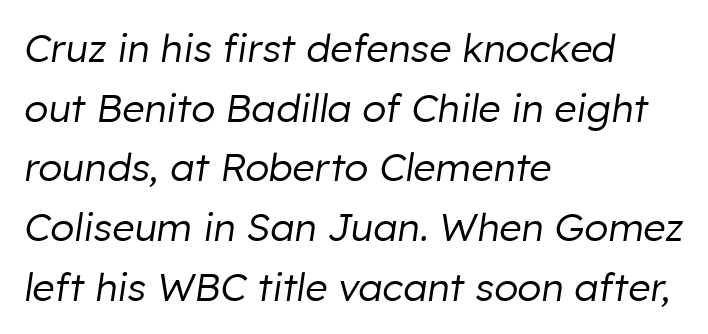
{"italic": "yes", "lean": "right", "slant_degrees": 8, "bold": "no", "weight": "regular", "width": "normal", "stroke_contrast": "low", "x_height": "medium", "monospaced": "no", "underline": "no", "align": "left", "line_spacing": "normal", "line_spacing_ratio": 1.53, "letter_spacing": "normal", "letter_spacing_em": 0.0, "glyph_px": 39}
